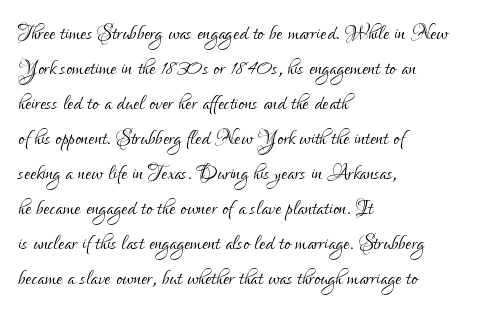
The image shows 28 px light, condensed sans-serif type; set left-aligned, normal line spacing (1.25x), normal letter spacing, not underlined; low stroke contrast and a small x-height.
